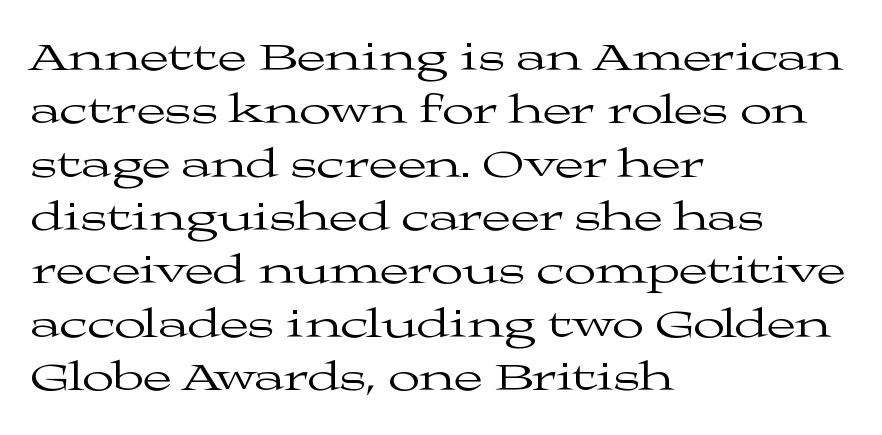
The image shows 42 px regular-weight, wide serif type, upright; set left-aligned, normal line spacing (1.27x), normal letter spacing, not underlined; medium stroke contrast and a medium x-height.
